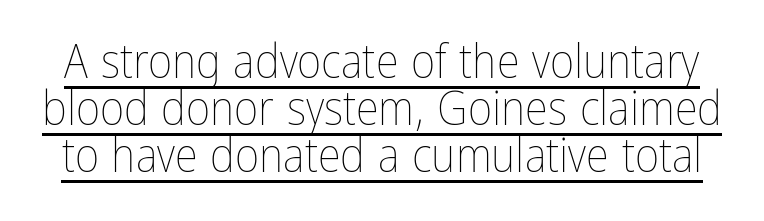
Spacing verdict: proportional, widths tailored to each character. Line spacing here is tight. Heft: none added — not bold. Check the space under the baseline: a stroke is drawn there. If you drew a line through each stem, it would be perfectly vertical.
